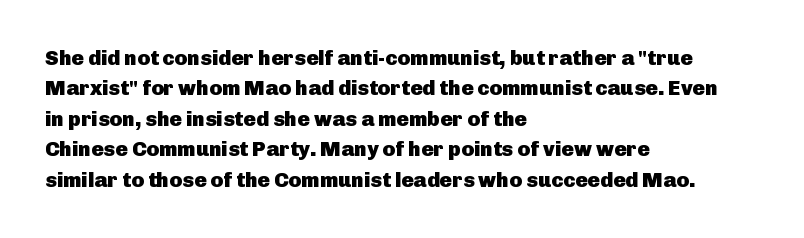
Q: Is the text bold? A: Yes.
Q: Is the text italic (slanted)? A: No, it is upright.
Q: Is the text underlined? A: No.
Q: How is the paragraph aligned? A: Left-aligned.
Q: Is the spacing between letters normal or unusually wide? A: Normal.
Q: Is the spacing between lines tight, normal or loose? A: Normal.
